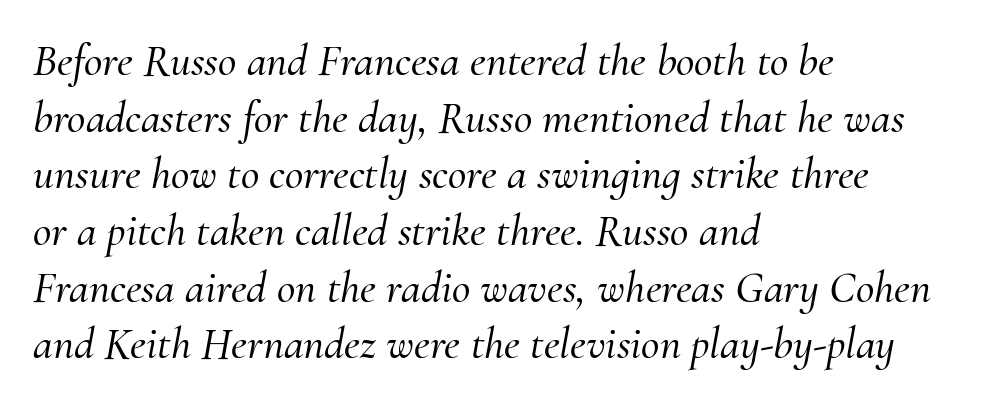
The image shows 45 px serif type, italic (leaning right); set left-aligned, normal line spacing (1.26x), normal letter spacing, not underlined; medium stroke contrast and a small x-height.
